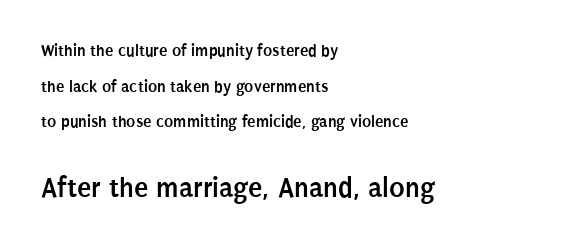
On the weight axis this lands at bold, roughly 700. Honestly, the letter spacing is just normal — you wouldn't notice it. No feet cap the strokes, marking this as sans-serif type. The lower block of text is set noticeably larger than the block above it.
